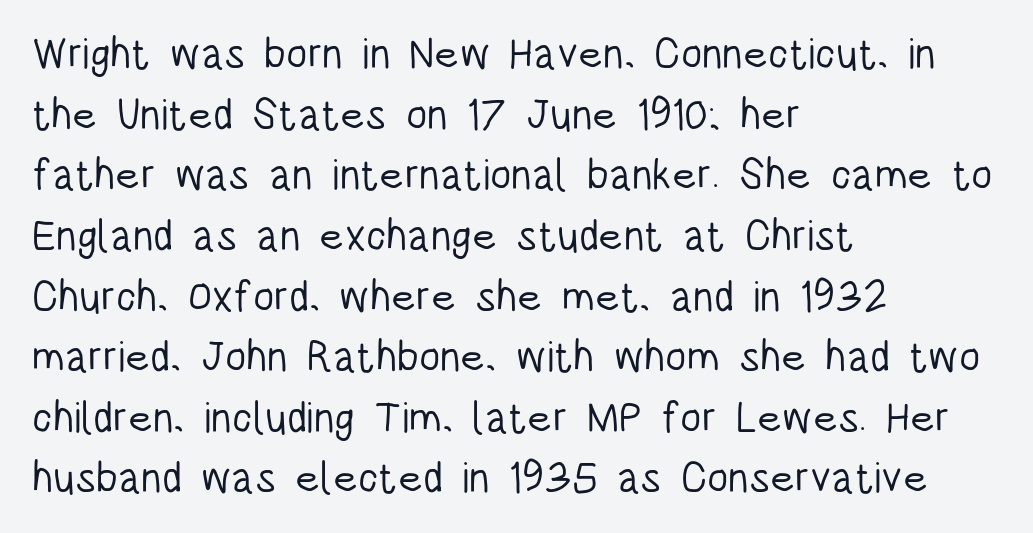
{"serif": "no", "italic": "no", "bold": "no", "weight": "light", "width": "condensed", "stroke_contrast": "low", "x_height": "large", "monospaced": "no", "underline": "no", "align": "left", "line_spacing": "normal", "line_spacing_ratio": 1.41, "letter_spacing": "normal", "letter_spacing_em": 0.0, "glyph_px": 43}
